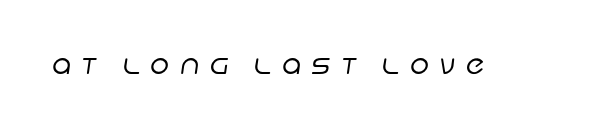
Q: Is the text bold? A: No.
Q: Is the text underlined? A: No.
Q: Is the spacing between letters normal or unusually wide? A: Unusually wide.
